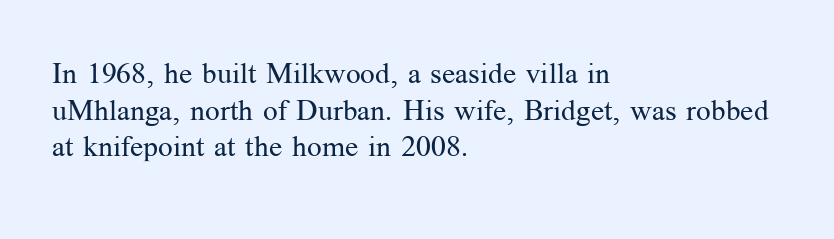
Caption: multi-line text, flush left, ragged right. There is no visible air inserted between adjacent glyphs. Posture: straight, roman, zero tilt. The typeface has the unassuming heft of standard copy or less.
